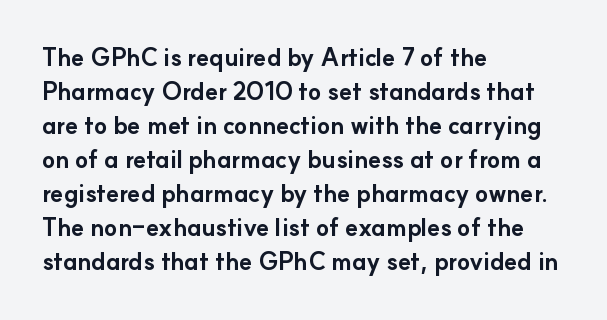
{"italic": "no", "bold": "yes", "underline": "no", "align": "left", "line_spacing": "normal", "line_spacing_ratio": 1.42, "letter_spacing": "normal", "letter_spacing_em": 0.0, "glyph_px": 24}
